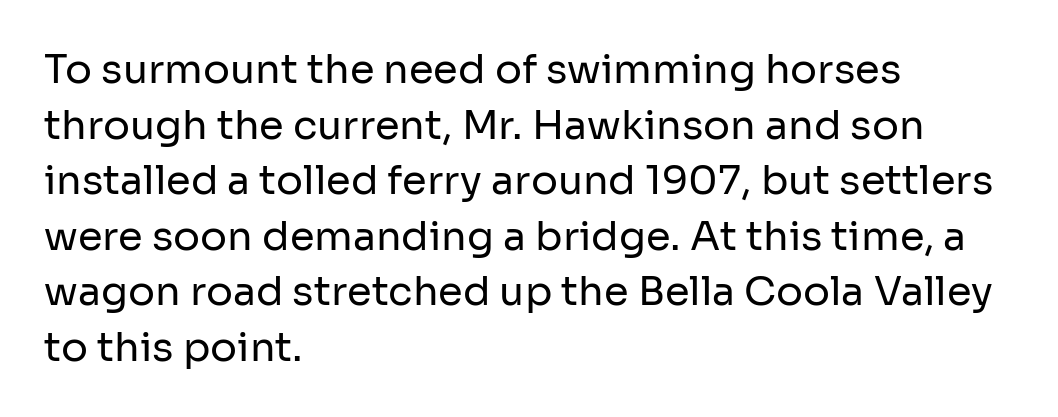
Q: Is the text bold? A: No.
Q: Is the text italic (slanted)? A: No, it is upright.
Q: Is the typeface a serif or a sans-serif typeface? A: Sans-serif.
Q: Is the text underlined? A: No.
Q: How is the paragraph aligned? A: Left-aligned.
Q: Is the spacing between letters normal or unusually wide? A: Normal.
Q: Is the spacing between lines tight, normal or loose? A: Normal.
Q: Width (condensed, normal, or wide)? A: Normal.
Q: Stroke contrast? A: Low.
Q: x-height? A: Medium.
Q: Monospaced? A: No.
